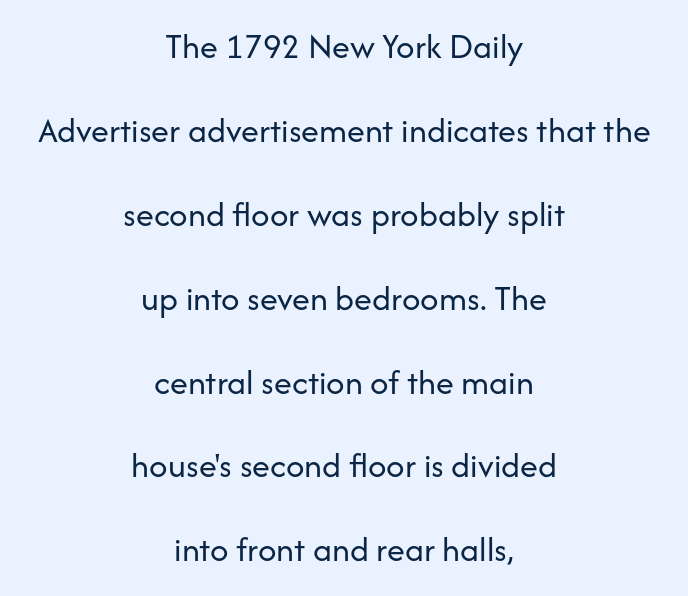
{"serif": "no", "italic": "no", "bold": "no", "weight": "regular", "width": "normal", "stroke_contrast": "low", "x_height": "medium", "monospaced": "no", "underline": "no", "align": "center", "line_spacing": "loose", "line_spacing_ratio": 2.33, "letter_spacing": "normal", "letter_spacing_em": 0.0, "glyph_px": 36}
